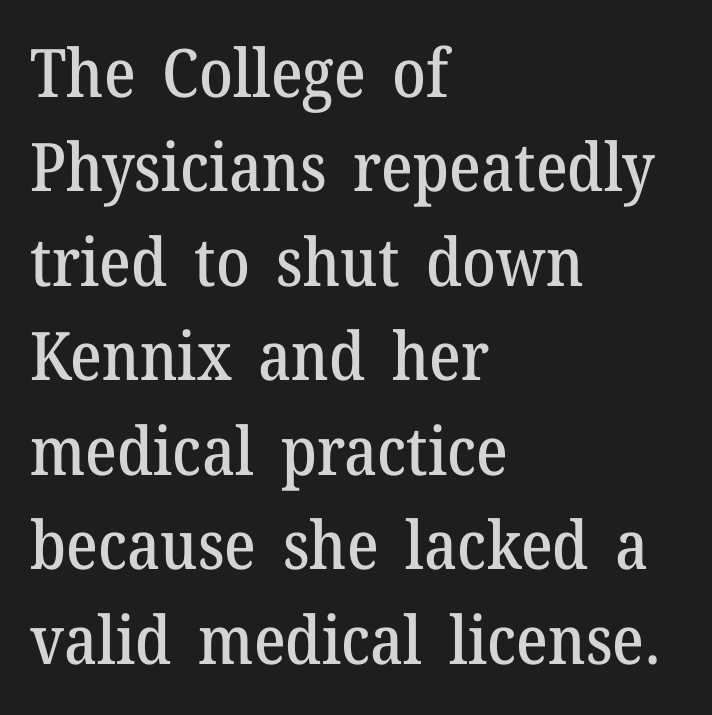
The image shows 67 px serif type, upright; set left-aligned, normal line spacing (1.41x), normal letter spacing, not underlined; medium stroke contrast and a medium x-height.
